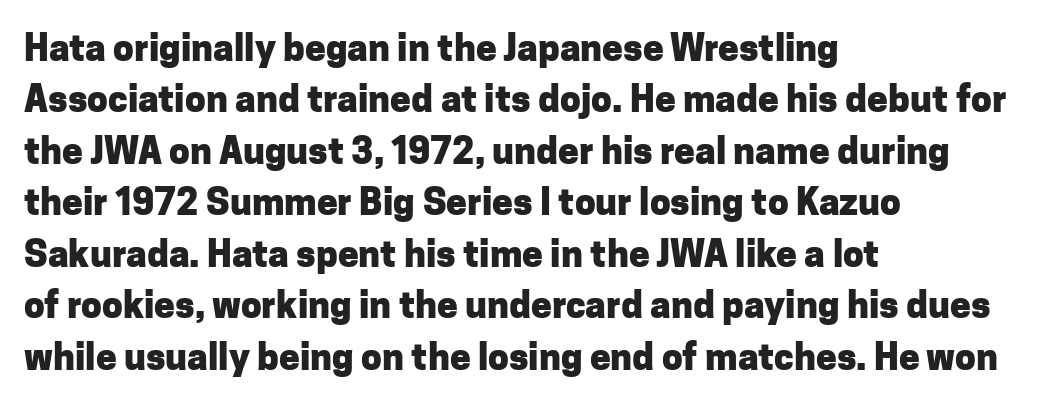
Spacing between characters is what you'd get straight out of the box. In terms of leading, this rendering sits right in the middle. Caption: multi-line text, flush left, ragged right. The type sits square on the baseline with zero lean.
